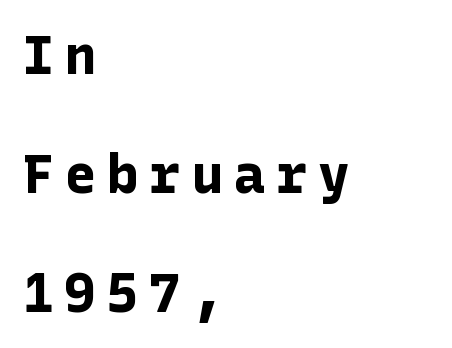
{"serif": "no", "italic": "no", "bold": "yes", "weight": "bold", "width": "normal", "stroke_contrast": "low", "x_height": "medium", "underline": "no", "align": "left", "line_spacing": "loose", "line_spacing_ratio": 2.2, "glyph_px": 54}
